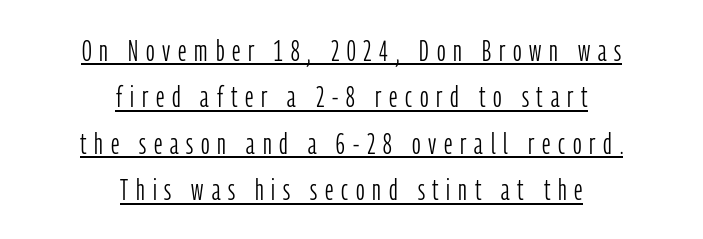
The image shows 30 px light, condensed sans-serif type, upright; set centered, normal line spacing (1.55x), unusually wide letter spacing (+0.26 em), underlined; low stroke contrast and a medium x-height.
